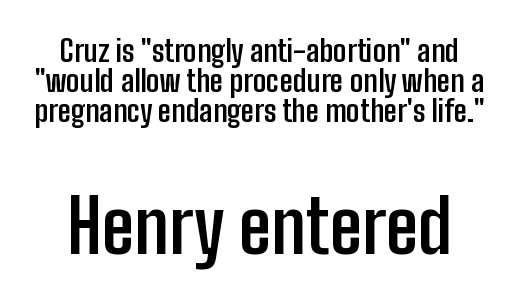
The image shows 74 px semibold, condensed sans-serif type, upright; set tight line spacing (1.0x), normal letter spacing, not underlined; the second (bottom) block is 2.47x larger; low stroke contrast and a medium x-height.
